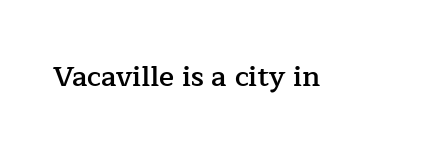
The image shows 28 px semibold serif type, upright; set normal letter spacing, not underlined; low stroke contrast and a medium x-height.
